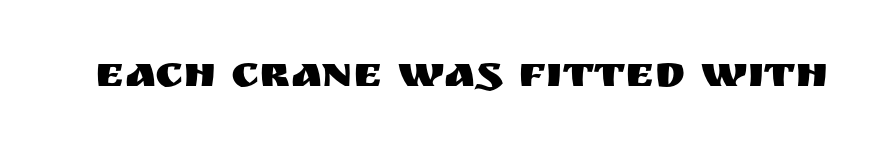
Looks like regular typesetting: each glyph gets only the width it needs. Nothing sits at the stroke ends, so this counts as sans-serif. No extra tracking has been applied to these lines. Every stem runs plumb, perpendicular to the baseline. Words float on clear page, feet unadorned.
